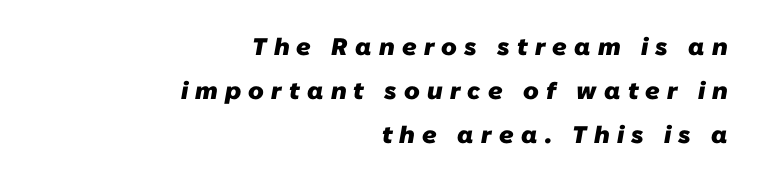
The image shows 24 px bold type; set right-aligned, line spacing 1.84x, unusually wide letter spacing (+0.3 em), not underlined.
